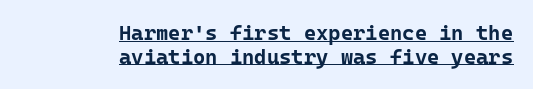
The image shows 21 px bold type, upright; set right-aligned, tight line spacing (1.13x), normal letter spacing, underlined.
